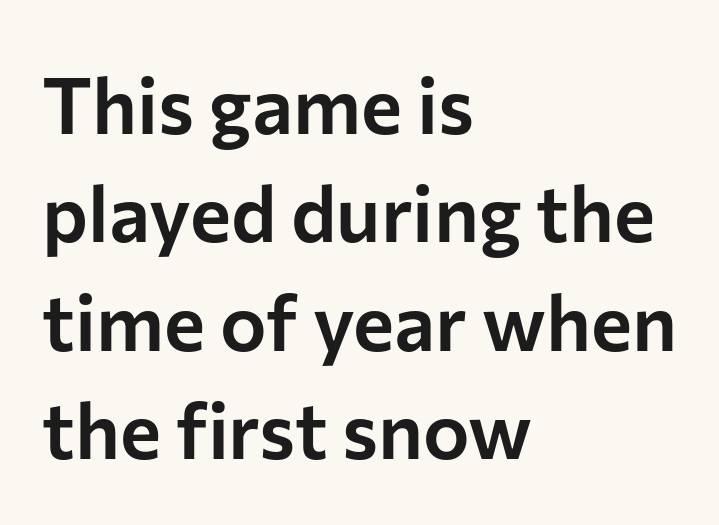
Q: Is the text italic (slanted)? A: No, it is upright.
Q: Is the typeface a serif or a sans-serif typeface? A: Sans-serif.
Q: Is the text underlined? A: No.
Q: How is the paragraph aligned? A: Left-aligned.
Q: Is the spacing between letters normal or unusually wide? A: Normal.
Q: Is the spacing between lines tight, normal or loose? A: Normal.
Q: Width (condensed, normal, or wide)? A: Normal.
Q: Stroke contrast? A: Low.
Q: x-height? A: Medium.
Q: Monospaced? A: No.
